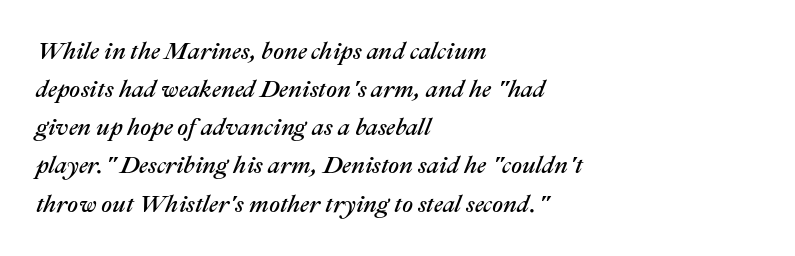
The tracking reads as untouched default to a designer's eye. The foot of each line stays bare and open. This sample uses an oblique cut, with every glyph tilted off the vertical. The passage is arranged the way most books set body copy — flush left. Does the leading feel generous? No, just average.
